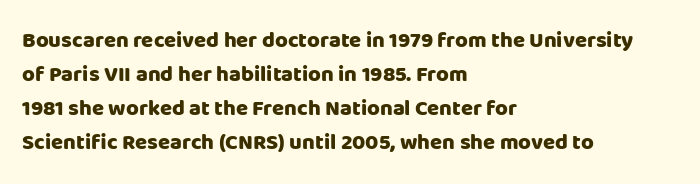
{"italic": "no", "bold": "yes", "underline": "no", "align": "left", "line_spacing": "normal", "line_spacing_ratio": 1.54, "letter_spacing": "normal", "letter_spacing_em": 0.0, "glyph_px": 22}
